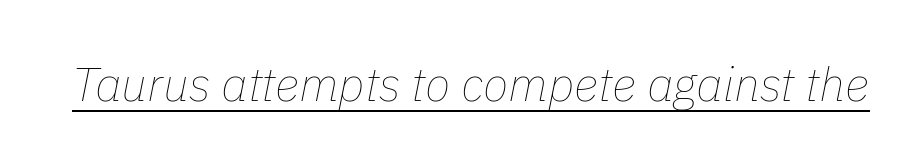
Q: Is the text bold? A: No.
Q: Is the text italic (slanted)? A: Yes, it leans right by about 11 degrees.
Q: Is the text underlined? A: Yes.
Q: Is the spacing between letters normal or unusually wide? A: Normal.
Q: Width (condensed, normal, or wide)? A: Normal.
Q: Stroke contrast? A: Low.
Q: x-height? A: Medium.
Q: Monospaced? A: No.
